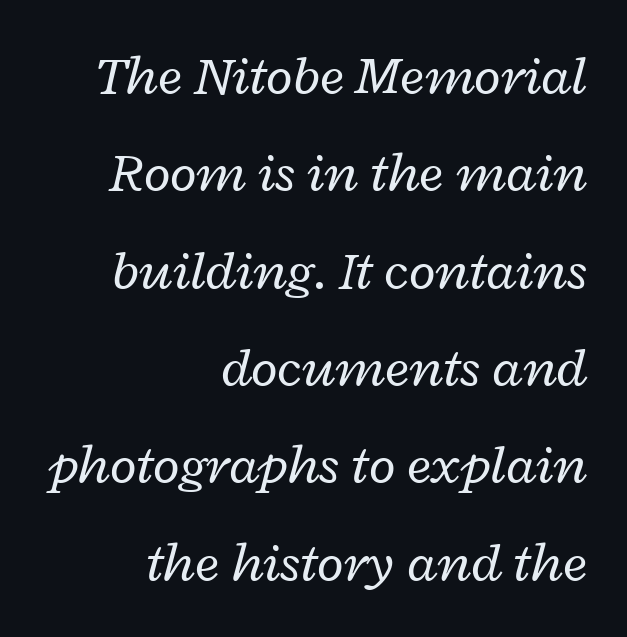
Stems and bowls with no extra thickness — not bold. Think of a printed novel: that variable character pitch is what you see here. Check the space under the baseline: it is left empty. The tracking reads as untouched default to a designer's eye.
